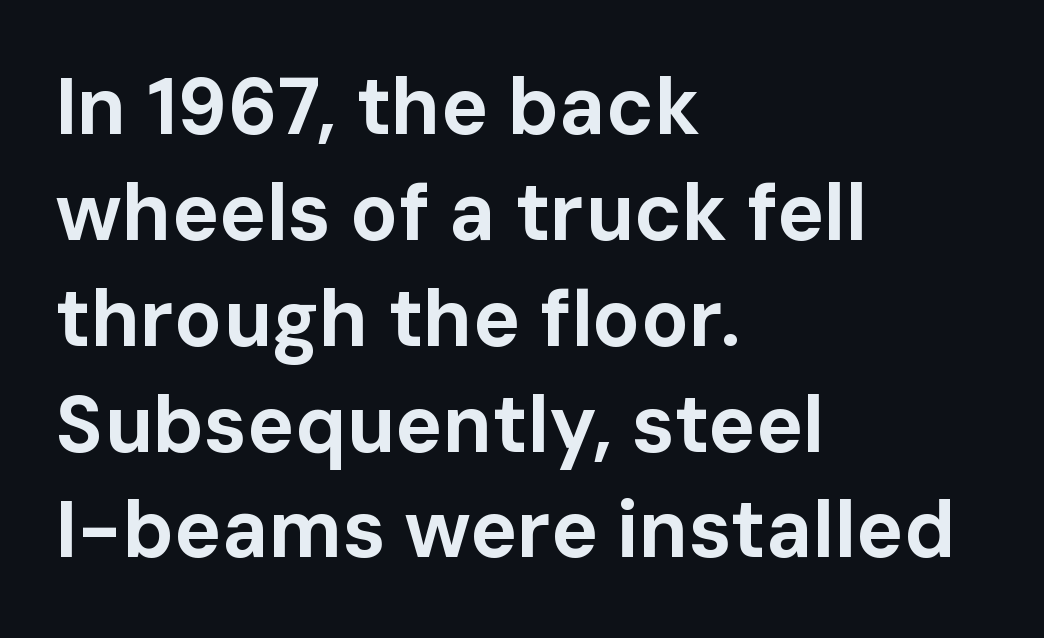
Q: Is the text bold? A: Yes.
Q: Is the text italic (slanted)? A: No, it is upright.
Q: Is the typeface a serif or a sans-serif typeface? A: Sans-serif.
Q: Is the text underlined? A: No.
Q: How is the paragraph aligned? A: Left-aligned.
Q: Is the spacing between letters normal or unusually wide? A: Normal.
Q: Is the spacing between lines tight, normal or loose? A: Normal.
Q: Width (condensed, normal, or wide)? A: Normal.
Q: Stroke contrast? A: Low.
Q: x-height? A: Medium.
Q: Monospaced? A: No.
